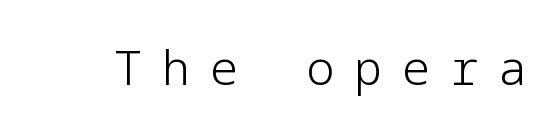
The image shows 47 px light sans-serif type, upright; set unusually wide letter spacing (+0.42 em), not underlined; low stroke contrast and a medium x-height.
